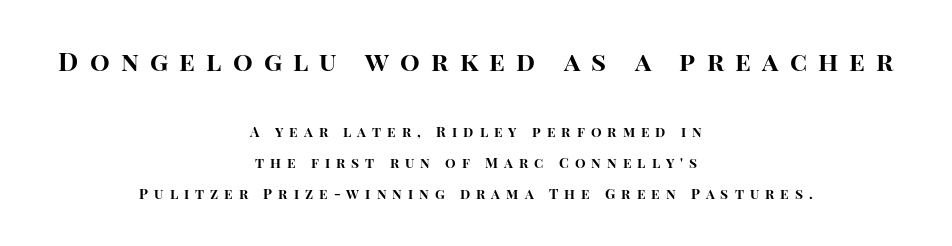
Q: Is the text bold? A: Yes.
Q: Is the text italic (slanted)? A: No, it is upright.
Q: Is the text underlined? A: No.
Q: How is the paragraph aligned? A: Centered.
Q: Is the spacing between letters normal or unusually wide? A: Unusually wide.
Q: Is the spacing between lines tight, normal or loose? A: Loose.
Q: Which block of text is set in a larger size, the first (top) or the second (bottom)? A: The first (top) one.
